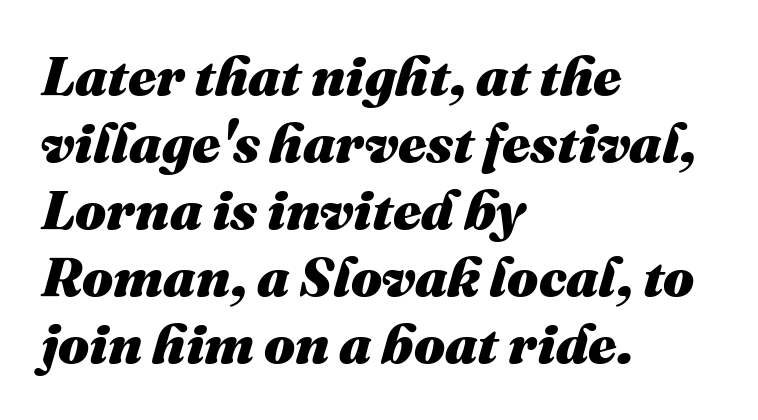
{"italic": "yes", "lean": "right", "slant_degrees": 16, "bold": "yes", "weight": "heavy", "width": "normal", "stroke_contrast": "medium", "x_height": "medium", "monospaced": "no", "underline": "no", "align": "left", "line_spacing_ratio": 1.22, "letter_spacing": "normal", "letter_spacing_em": 0.0, "glyph_px": 55}
